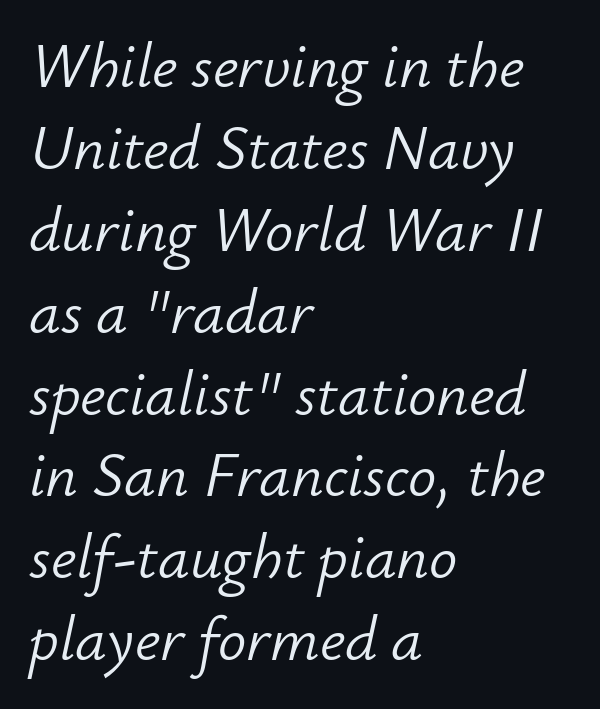
The image shows 63 px light type, italic (leaning right); set left-aligned, normal line spacing (1.3x), normal letter spacing, not underlined; low stroke contrast and a small x-height.
